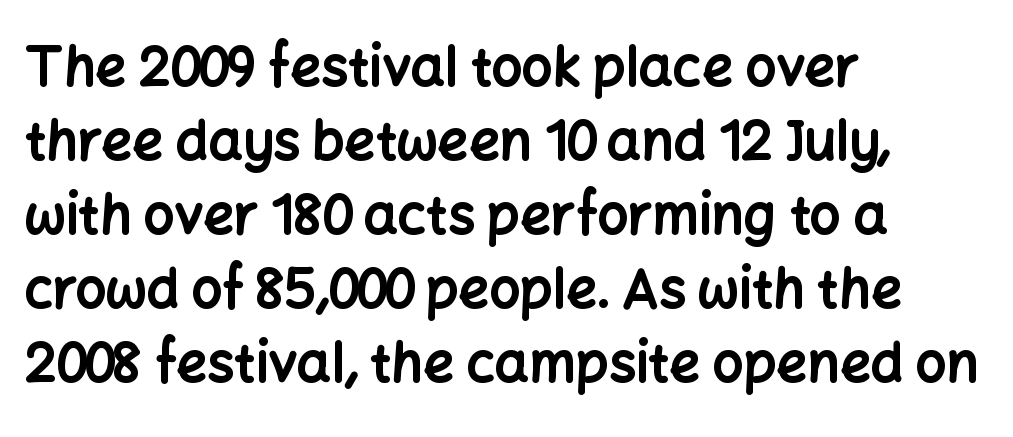
The image shows 54 px bold sans-serif type, upright; set left-aligned, normal line spacing (1.37x), normal letter spacing, not underlined; low stroke contrast and a medium x-height.
